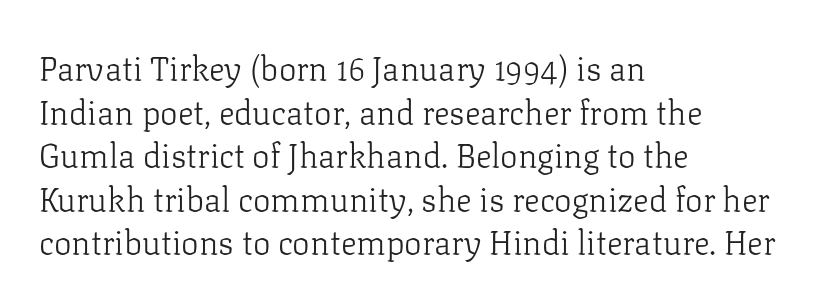
A typesetter would label this face a serif. The space directly below the letters is spotless. Baseline-to-baseline distance is the conventional proportion of letter height. The paragraph shown leans on its left margin.
